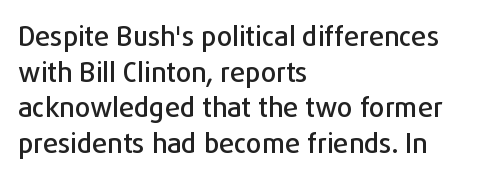
Q: Is the text italic (slanted)? A: No, it is upright.
Q: Is the text underlined? A: No.
Q: How is the paragraph aligned? A: Left-aligned.
Q: Is the spacing between letters normal or unusually wide? A: Normal.
Q: Is the spacing between lines tight, normal or loose? A: Normal.
